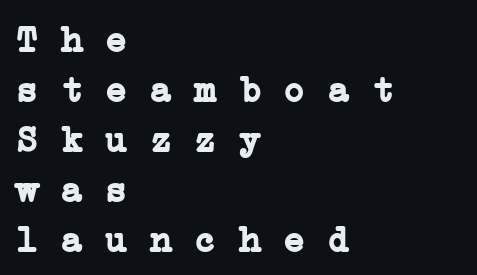
Weight check: bold — yes, fully. Is there much room between lines? A standard amount, neither cramped nor airy. Line starts are locked; line ends wander. Serifs: yes, visible at the terminals of the letterforms. Default kerning and tracking; the words read as compact shapes.
